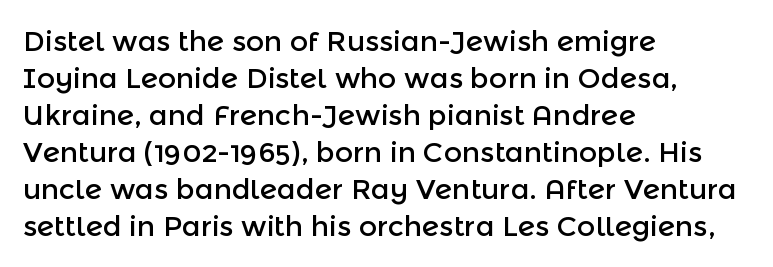
Q: Is the text italic (slanted)? A: No, it is upright.
Q: Is the typeface a serif or a sans-serif typeface? A: Sans-serif.
Q: Is the text underlined? A: No.
Q: How is the paragraph aligned? A: Left-aligned.
Q: Is the spacing between letters normal or unusually wide? A: Normal.
Q: Is the spacing between lines tight, normal or loose? A: Normal.
Q: Width (condensed, normal, or wide)? A: Normal.
Q: x-height? A: Medium.
Q: Monospaced? A: No.
